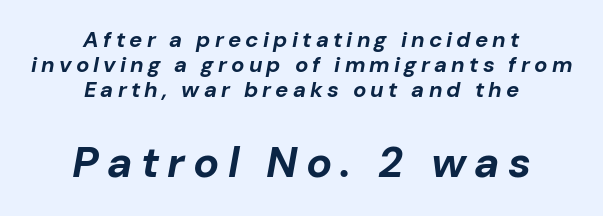
Q: Is the text bold? A: Yes.
Q: Is the text italic (slanted)? A: Yes, it leans right by about 10 degrees.
Q: Is the text underlined? A: No.
Q: How is the paragraph aligned? A: Centered.
Q: Is the spacing between lines tight, normal or loose? A: Tight.
Q: Which block of text is set in a larger size, the first (top) or the second (bottom)? A: The second (bottom) one.
Q: Width (condensed, normal, or wide)? A: Normal.
Q: Stroke contrast? A: Low.
Q: x-height? A: Medium.
Q: Monospaced? A: No.
